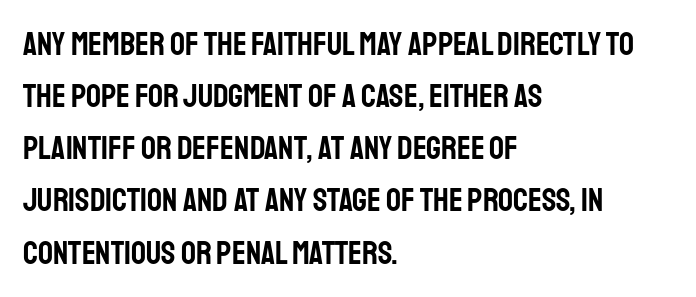
{"serif": "no", "italic": "no", "width": "condensed", "stroke_contrast": "low", "x_height": "large", "monospaced": "no", "underline": "no", "align": "left", "line_spacing": "normal", "line_spacing_ratio": 1.58, "letter_spacing": "normal", "letter_spacing_em": 0.0, "glyph_px": 33}
